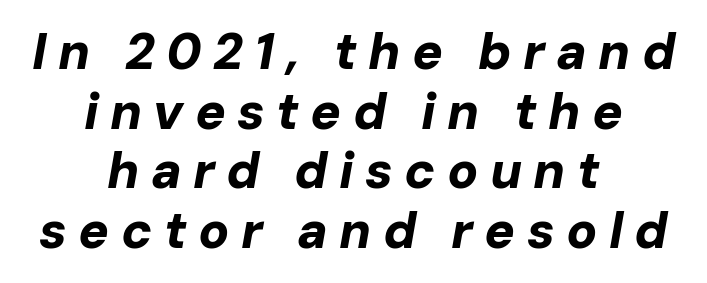
The paragraph has two soft edges and a firm central axis. Glance below the letters and you will spot only blank space. Typographic density is high because the face is bold. The letters advance in unequal steps, a hallmark of proportional type. Each word looks stretched out because of the extra space between its letters. An italicized treatment has been applied to the whole sample.
